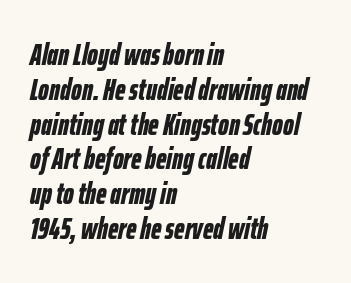
The image shows 30 px bold, condensed type, italic (leaning right); set left-aligned, line spacing 1.16x, normal letter spacing, not underlined; low stroke contrast and a medium x-height.
